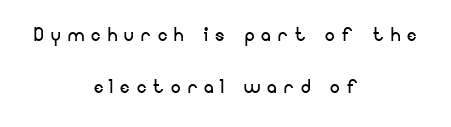
The setting favours the middle, as headings and verse often do. In terms of letterspacing, this is a distinctly airy, spread setting. Baseline-to-baseline distance is far greater than the letter height. The strokes are not fattened; the text isn't bold. The passage shown is not underscored anywhere.
